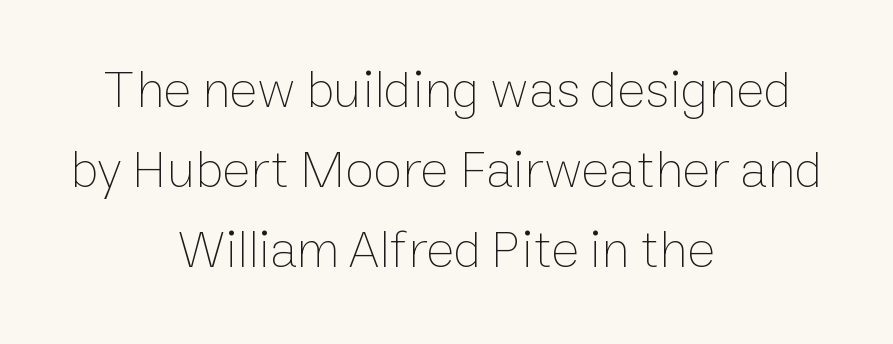
Q: Is the text bold? A: No.
Q: Is the text italic (slanted)? A: No, it is upright.
Q: Is the text underlined? A: No.
Q: How is the paragraph aligned? A: Centered.
Q: Is the spacing between letters normal or unusually wide? A: Normal.
Q: Is the spacing between lines tight, normal or loose? A: Normal.
Q: Width (condensed, normal, or wide)? A: Normal.
Q: Stroke contrast? A: Low.
Q: x-height? A: Medium.
Q: Monospaced? A: No.
